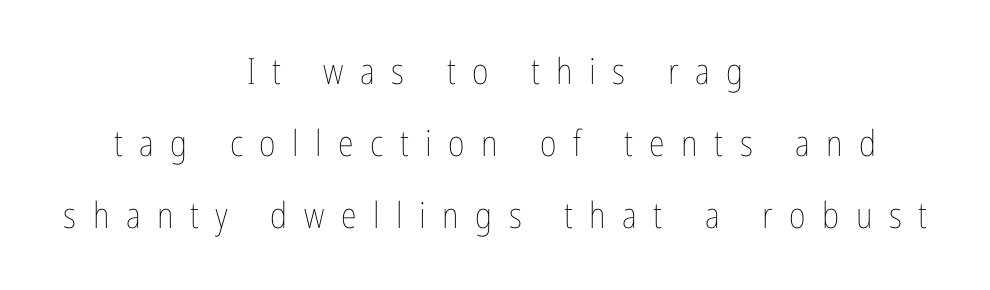
The image shows 36 px thin, condensed type, upright; set centered, loose line spacing (2.0x), unusually wide letter spacing (+0.46 em), not underlined; low stroke contrast and a medium x-height.
